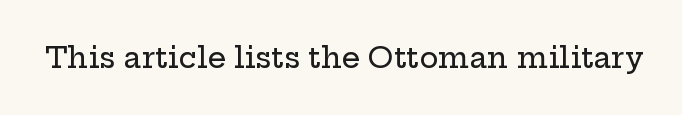
Q: Is the text italic (slanted)? A: No, it is upright.
Q: Is the typeface a serif or a sans-serif typeface? A: Serif.
Q: Is the text underlined? A: No.
Q: Is the spacing between letters normal or unusually wide? A: Normal.
Q: Width (condensed, normal, or wide)? A: Wide.
Q: Stroke contrast? A: Low.
Q: x-height? A: Medium.
Q: Monospaced? A: No.
